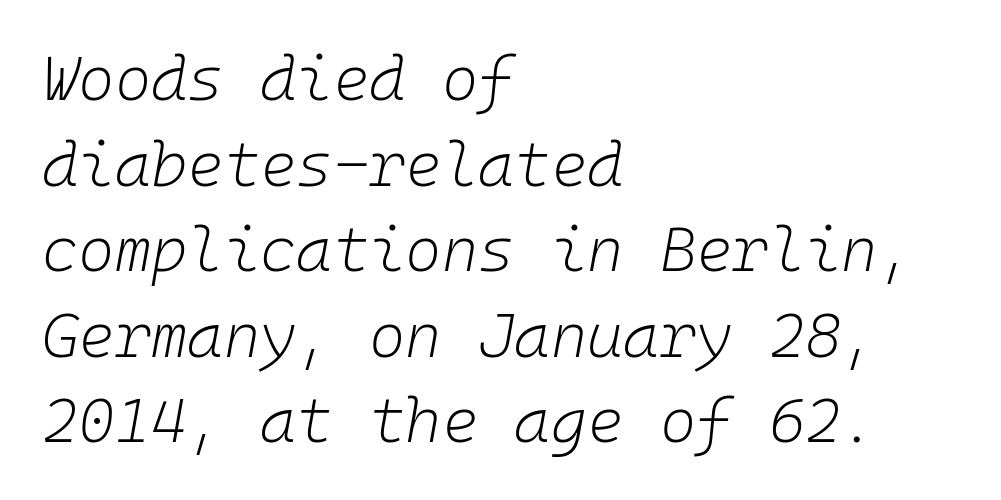
{"italic": "yes", "lean": "right", "slant_degrees": 10, "bold": "no", "weight": "light", "width": "normal", "stroke_contrast": "low", "x_height": "medium", "monospaced": "yes", "underline": "no", "align": "left", "line_spacing": "normal", "line_spacing_ratio": 1.38, "letter_spacing": "normal", "letter_spacing_em": 0.0, "glyph_px": 62}
